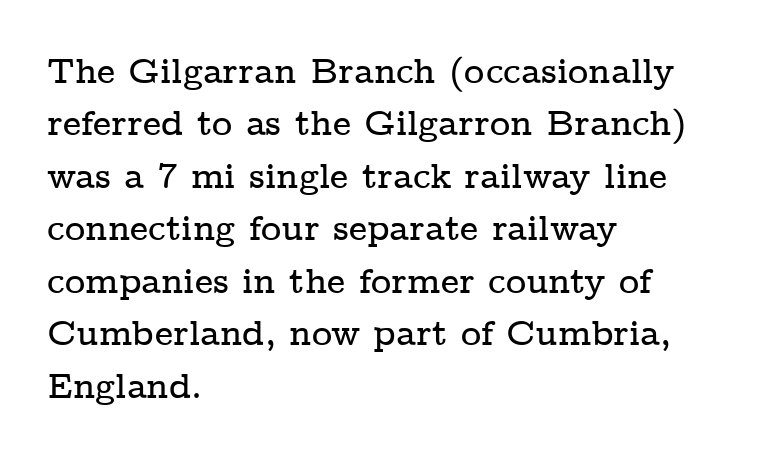
The image shows 35 px wide serif type, upright; set left-aligned, normal line spacing (1.5x), normal letter spacing, not underlined; low stroke contrast and a medium x-height.
